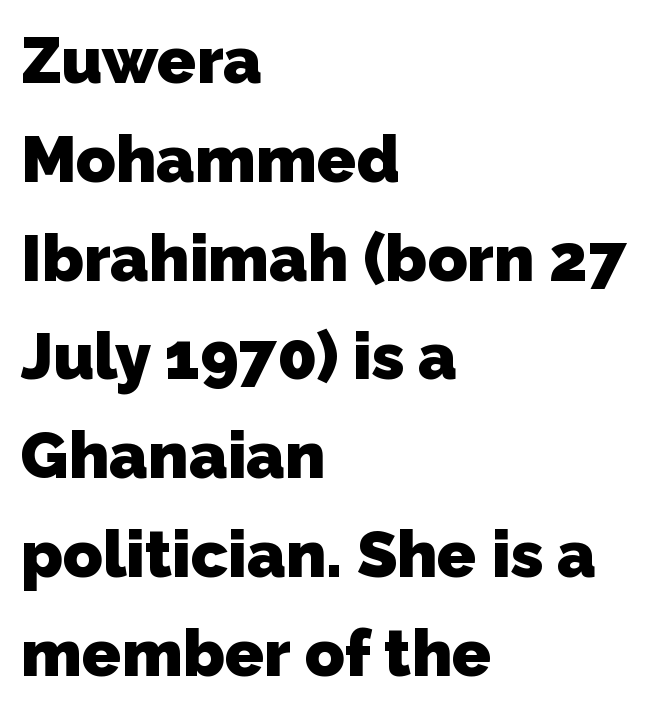
The leading is moderate, giving the passage an even texture. The string is rendered with underlining switched off. This sample is left-justified, so line endings fall wherever the words run out. Each letter's strokes conclude bluntly, with no projecting serifs. Character widths vary here, with narrow letters taking less room than wide ones.
